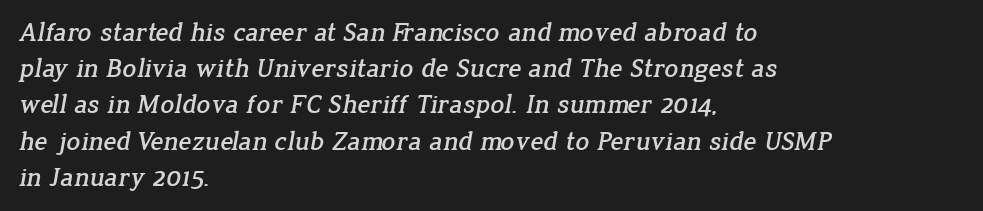
Q: Is the text underlined? A: No.
Q: How is the paragraph aligned? A: Left-aligned.
Q: Is the spacing between letters normal or unusually wide? A: Normal.
Q: Is the spacing between lines tight, normal or loose? A: Normal.
